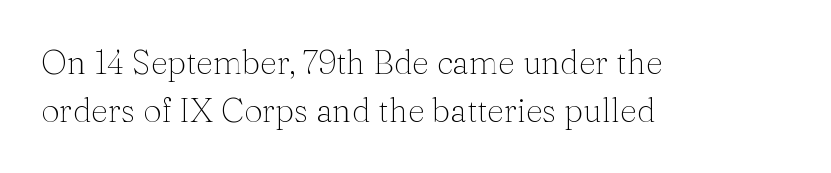
The image shows 33 px thin serif type, upright; set left-aligned, normal line spacing (1.46x), normal letter spacing, not underlined; medium stroke contrast and a medium x-height.
